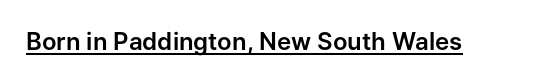
The image shows 24 px text type, upright; set normal letter spacing, underlined.
